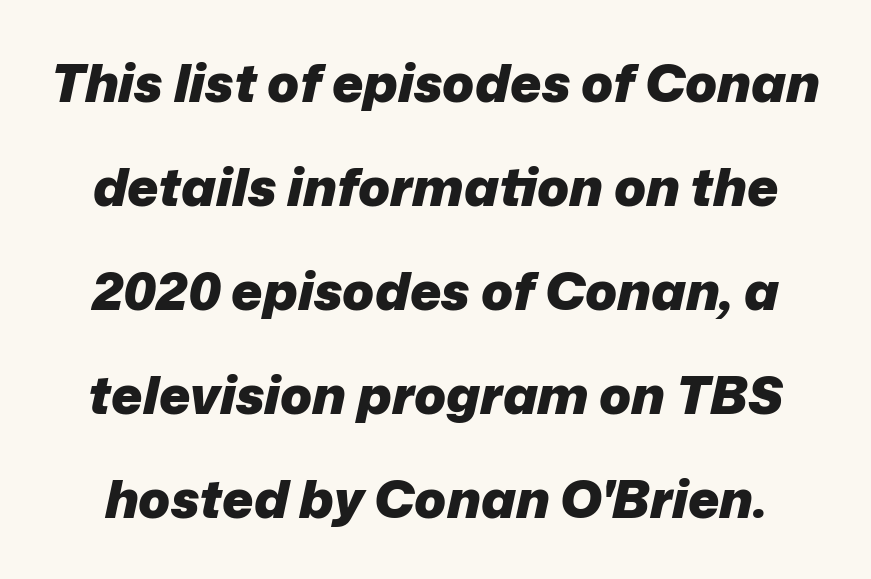
Looks like regular typesetting: each glyph gets only the width it needs. The space directly below the letters is spotless. This sample uses plain, unmodified letter spacing. This is oblique type, the kind used for emphasis or titles. What's the leading like? Stretched, with rows far apart. Its strokes are broad and dark, the hallmark of bold type.
